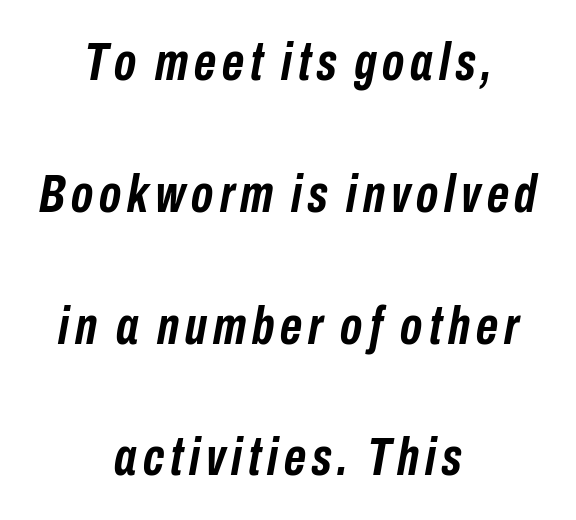
Q: Is the text bold? A: Yes.
Q: Is the text italic (slanted)? A: Yes, it leans right by about 10 degrees.
Q: Is the text underlined? A: No.
Q: How is the paragraph aligned? A: Centered.
Q: Is the spacing between lines tight, normal or loose? A: Loose.
Q: Width (condensed, normal, or wide)? A: Condensed.
Q: Stroke contrast? A: Low.
Q: x-height? A: Medium.
Q: Monospaced? A: No.
